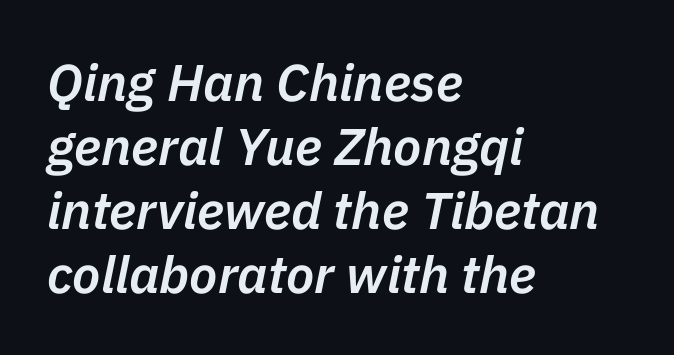
Q: Is the text bold? A: Semi-bold.
Q: Is the text italic (slanted)? A: Yes, it leans right by about 11 degrees.
Q: Is the text underlined? A: No.
Q: How is the paragraph aligned? A: Left-aligned.
Q: Is the spacing between letters normal or unusually wide? A: Normal.
Q: Width (condensed, normal, or wide)? A: Normal.
Q: Stroke contrast? A: Low.
Q: x-height? A: Medium.
Q: Monospaced? A: No.
